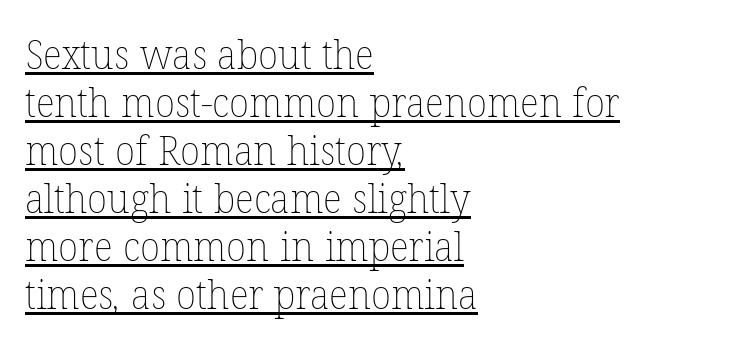
Q: Is the text bold? A: No.
Q: Is the text underlined? A: Yes.
Q: How is the paragraph aligned? A: Left-aligned.
Q: Is the spacing between letters normal or unusually wide? A: Normal.
Q: Width (condensed, normal, or wide)? A: Normal.
Q: Stroke contrast? A: Low.
Q: x-height? A: Medium.
Q: Monospaced? A: No.
